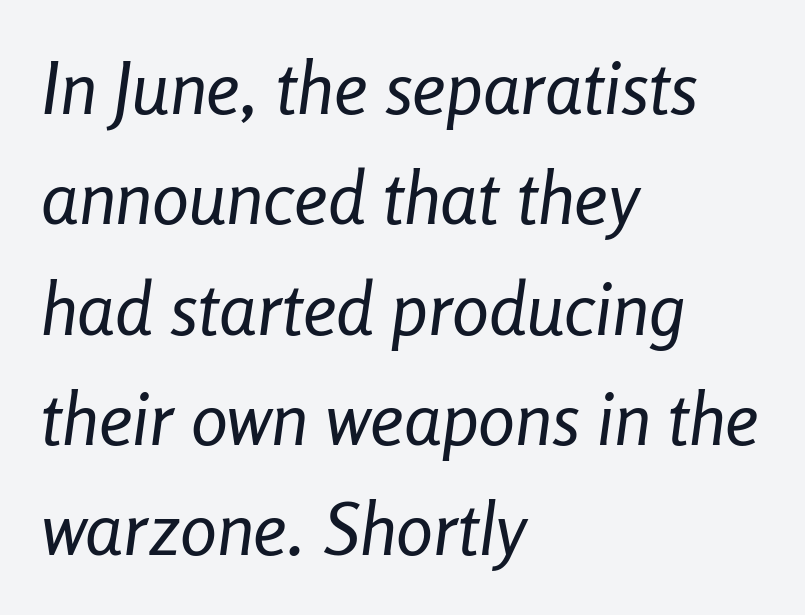
Q: Is the text bold? A: No.
Q: Is the text italic (slanted)? A: Yes, it leans right by about 8 degrees.
Q: Is the text underlined? A: No.
Q: How is the paragraph aligned? A: Left-aligned.
Q: Is the spacing between letters normal or unusually wide? A: Normal.
Q: Is the spacing between lines tight, normal or loose? A: Normal.
Q: Width (condensed, normal, or wide)? A: Condensed.
Q: Stroke contrast? A: Low.
Q: x-height? A: Medium.
Q: Monospaced? A: No.
